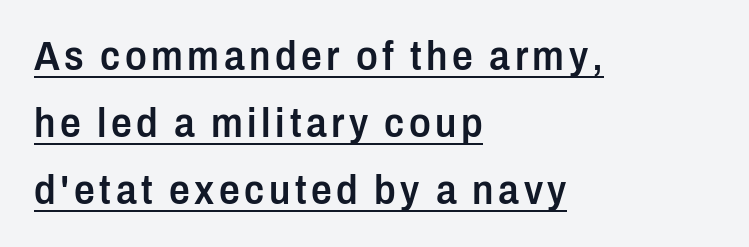
Q: Is the text bold? A: Semi-bold.
Q: Is the text italic (slanted)? A: No, it is upright.
Q: Is the typeface a serif or a sans-serif typeface? A: Sans-serif.
Q: Is the text underlined? A: Yes.
Q: How is the paragraph aligned? A: Left-aligned.
Q: Is the spacing between lines tight, normal or loose? A: Normal.
Q: Width (condensed, normal, or wide)? A: Condensed.
Q: Stroke contrast? A: Low.
Q: x-height? A: Medium.
Q: Monospaced? A: No.
